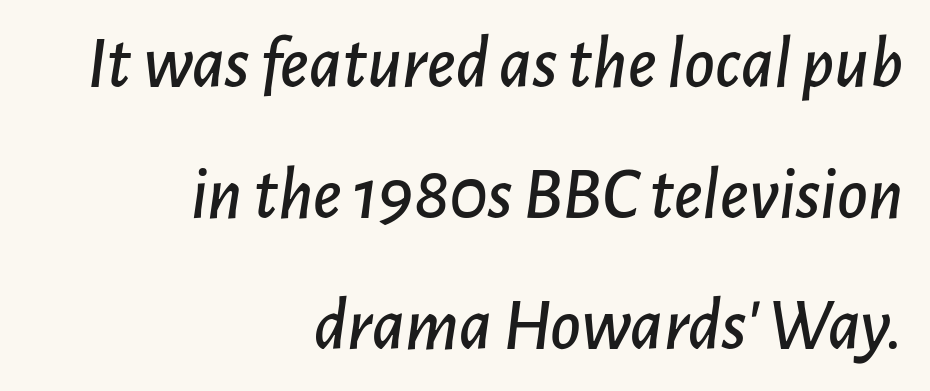
Typeset ragged left — the right edge is the straight one. Style check: oblique. You could not count columns in this text — the font is proportionally spaced. Spacing between characters is what you'd get straight out of the box. Bare-footed words on every line.
